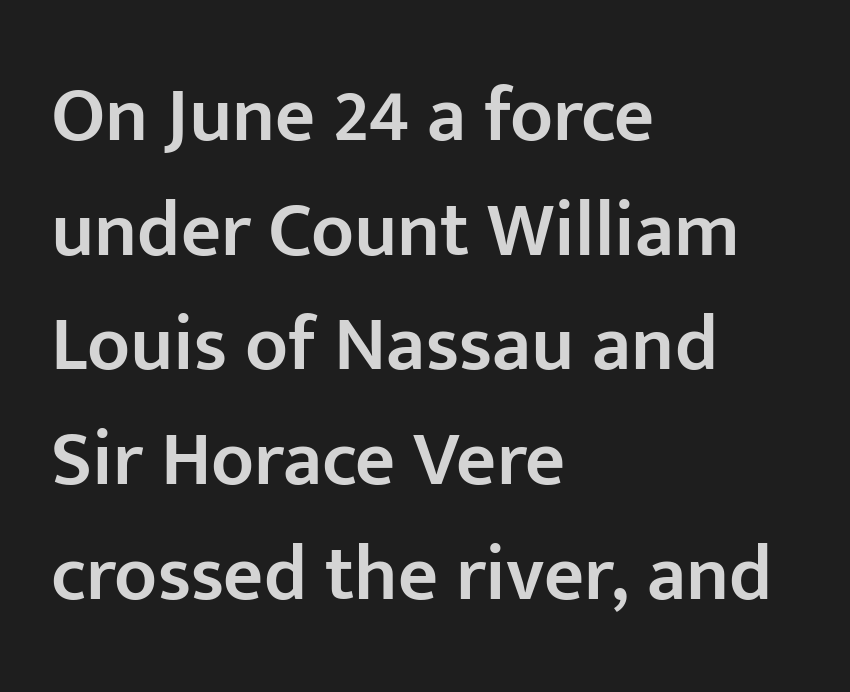
The image shows 78 px semibold sans-serif type, upright; set left-aligned, normal line spacing (1.47x), normal letter spacing, not underlined; low stroke contrast and a medium x-height.
